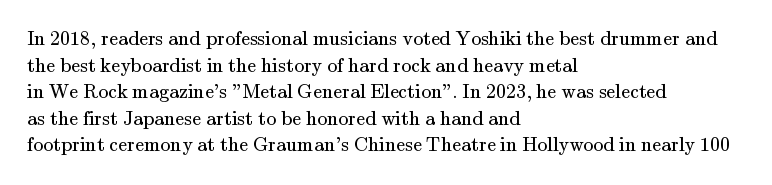
Does the copy run flush right? No — it runs flush left. The block of text has a typical density, with ordinary space between rows. This sample uses plain, unmodified letter spacing. The zone under the glyphs is completely vacant. A roman cut, with each character standing at attention. Stem width sits at or under what a default text font uses.
